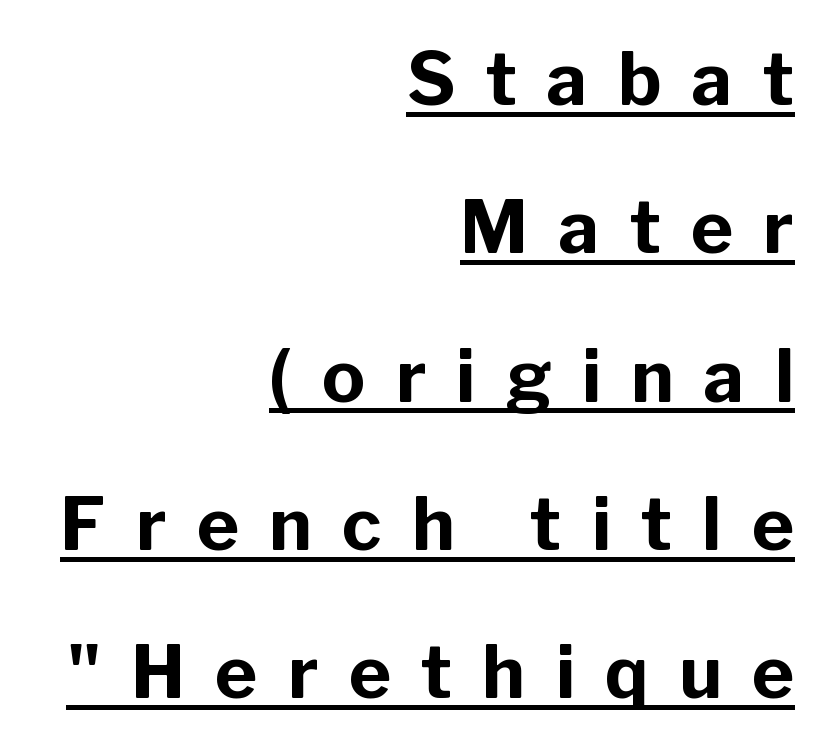
The block of text is sparse from top to bottom, with ample space between rows. Heavy, bold letterforms. Honestly, the underline is the first thing you notice here. Do the characters align in a grid? No, the font is proportional.
